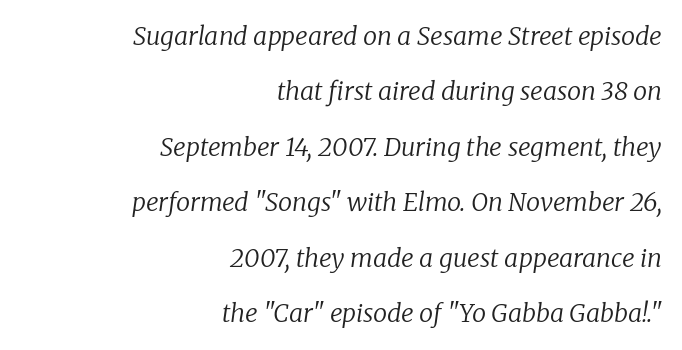
Q: Is the text bold? A: No.
Q: Is the text italic (slanted)? A: Yes, it leans right by about 8 degrees.
Q: Is the text underlined? A: No.
Q: How is the paragraph aligned? A: Right-aligned.
Q: Is the spacing between letters normal or unusually wide? A: Normal.
Q: Is the spacing between lines tight, normal or loose? A: Loose.
